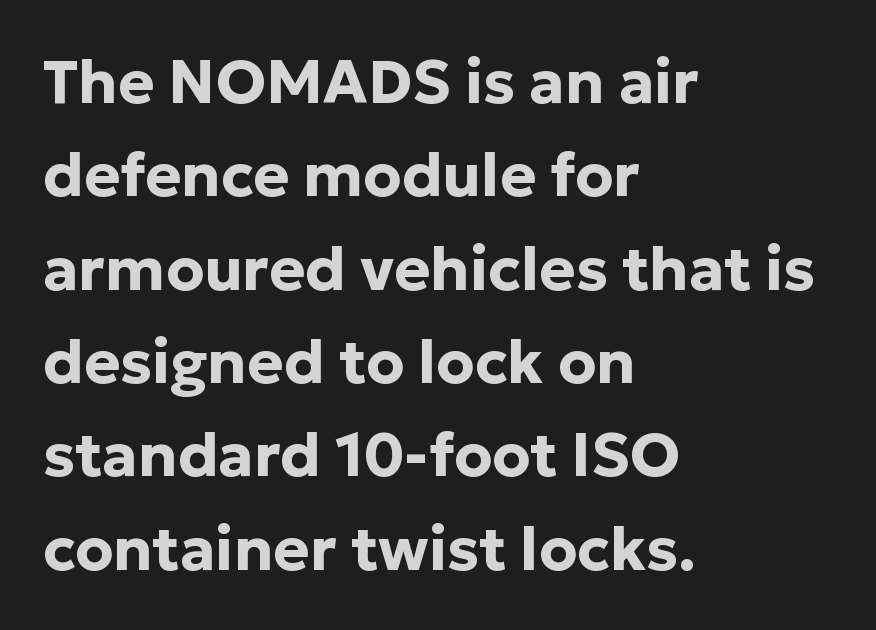
Q: Is the text bold? A: Yes.
Q: Is the text italic (slanted)? A: No, it is upright.
Q: Is the typeface a serif or a sans-serif typeface? A: Sans-serif.
Q: Is the text underlined? A: No.
Q: How is the paragraph aligned? A: Left-aligned.
Q: Is the spacing between letters normal or unusually wide? A: Normal.
Q: Is the spacing between lines tight, normal or loose? A: Normal.
Q: Width (condensed, normal, or wide)? A: Normal.
Q: Stroke contrast? A: Low.
Q: x-height? A: Medium.
Q: Monospaced? A: No.
